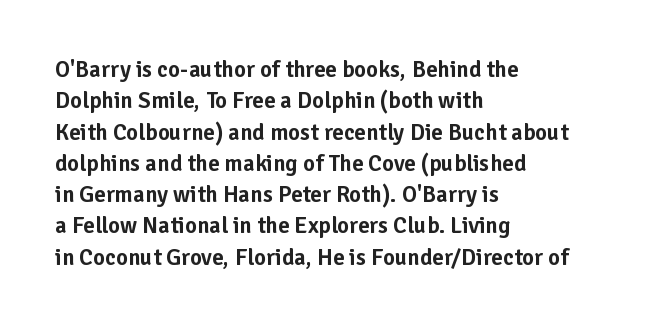
The image shows 23 px text type, upright; set left-aligned, normal line spacing (1.36x), normal letter spacing, not underlined.
